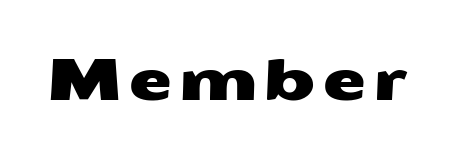
{"serif": "no", "width": "wide", "stroke_contrast": "medium", "x_height": "medium", "monospaced": "no", "underline": "no", "glyph_px": 57}
